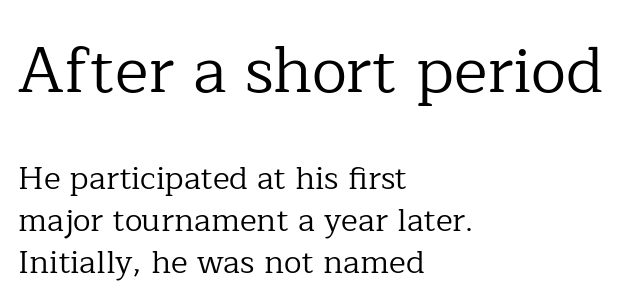
The rows are spaced the way most documents space them. Stems and bowls with no extra thickness — not bold. This sample has the flowing, uneven cadence of proportional lettering. Typesetter's note — upper block bumped up in size, lower block left smaller. Underlining? Definitely not there. Little horizontal feet cap the strokes, marking this as serif type.
